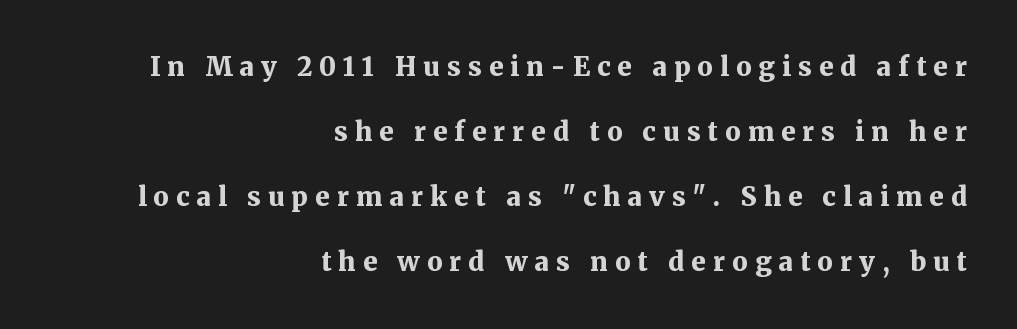
{"italic": "no", "bold": "yes", "underline": "no", "align": "right", "line_spacing": "loose", "line_spacing_ratio": 2.5, "letter_spacing": "wide", "letter_spacing_em": 0.27, "glyph_px": 26}
